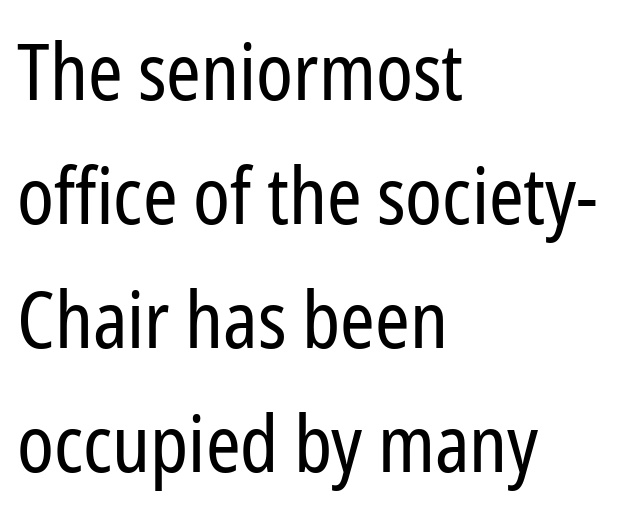
The image shows 78 px regular-weight, condensed sans-serif type, upright; set left-aligned, normal line spacing (1.59x), normal letter spacing, not underlined; low stroke contrast and a medium x-height.
